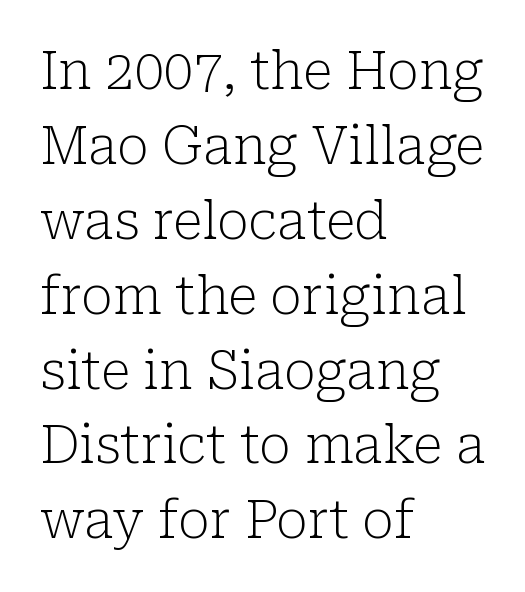
Stems and bowls with no extra thickness — not bold. Check the space under the baseline: it is left empty. The rendering shows small feet on the letterforms — a serif design. The letterforms sit shoulder to shoulder at normal distance.
